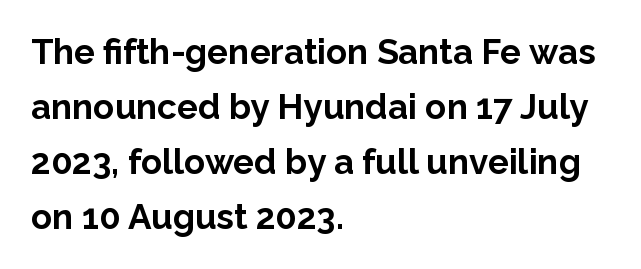
The face used here is a sans, in the tradition of grotesques and geometrics. Ordinary non-slanted type is in use. Character widths vary here, with narrow letters taking less room than wide ones. The strokes are fattened all the way to bold. Regarding leading, the lines here are spaced in the standard way.
